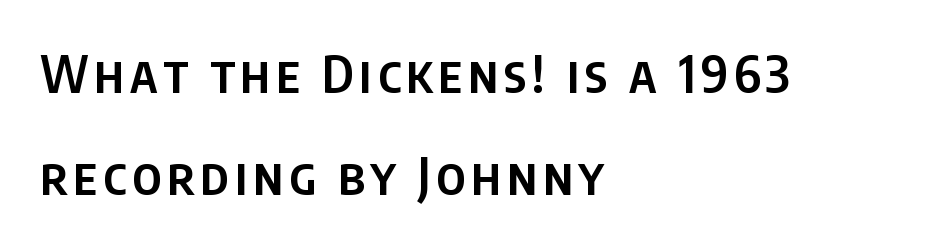
The image shows 51 px semibold, condensed sans-serif type, upright; set left-aligned, loose line spacing (2.0x), not underlined; low stroke contrast and a large x-height.
